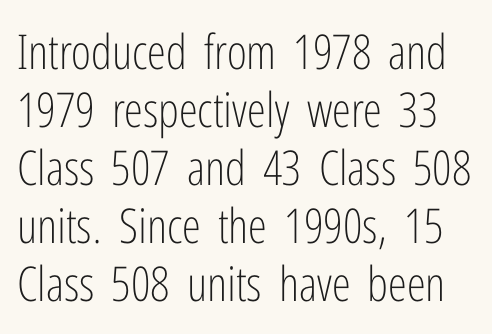
Note: no serifs on the glyphs. It's the straight-up-and-down kind of type. A typesetter would call this proportional, since set widths differ per character. The strokes carry an ordinary text weight at most. Underline: absent. Spacing between characters is what you'd get straight out of the box.
